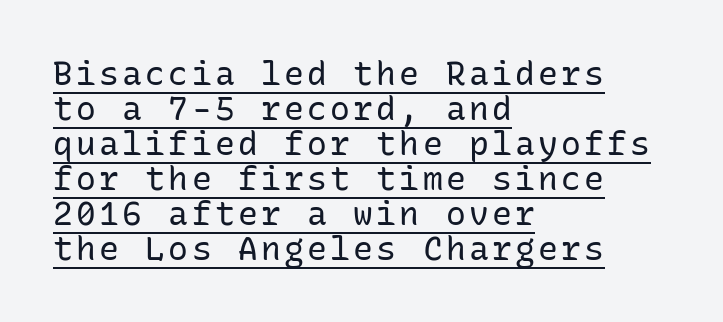
One glance says dense: line gaps are narrower than usual. The rendering uses typewriter-style spacing with identical character cells. Line beginnings align vertically; line endings do not. A typesetter would label this face a sans. If you drew a line through each stem, it would be perfectly vertical.
